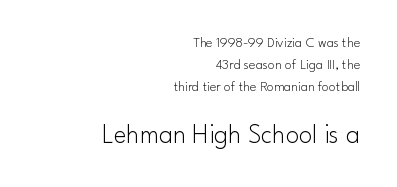
Line spacing here is normal. Any mark beneath the type? The region is blank. The letterforms sit at book weight or below. If you squint, the bottom block still reads clearly — it's the larger of the two.
